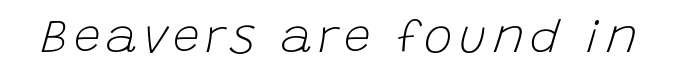
{"italic": "yes", "lean": "right", "slant_degrees": 15, "bold": "no", "weight": "light", "width": "normal", "stroke_contrast": "low", "x_height": "large", "monospaced": "no", "underline": "no", "glyph_px": 48}
